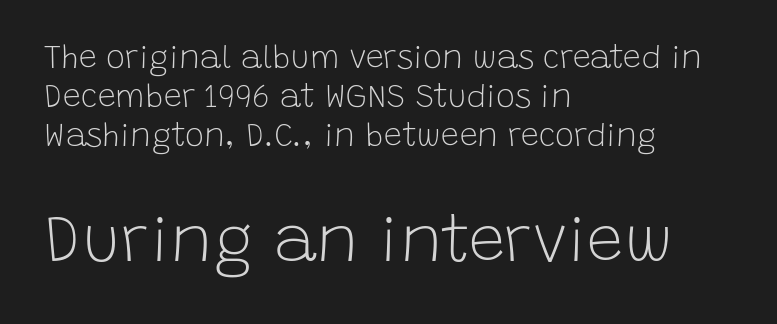
{"serif": "no", "italic": "no", "bold": "no", "weight": "light", "width": "normal", "stroke_contrast": "low", "x_height": "large", "monospaced": "no", "underline": "no", "align": "left", "line_spacing_ratio": 1.22, "letter_spacing": "normal", "letter_spacing_em": 0.0, "larger_block": "second", "size_ratio": 2.03, "glyph_px": 65}
